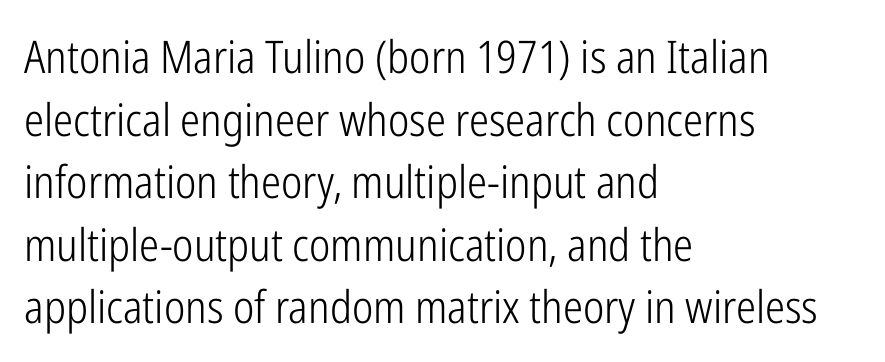
Does the type have serifs? No, each stem ends abruptly. The lettering stays uniformly vertical, giving the passage a roman look. The gaps between neighbouring characters are ordinary and unremarkable. Rows of type keep a routine distance in the vertical direction. Only glyphs here, with clear space below each row.
